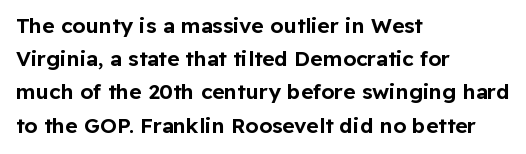
{"italic": "no", "underline": "no", "align": "left", "line_spacing": "normal", "line_spacing_ratio": 1.58, "letter_spacing": "normal", "letter_spacing_em": 0.0, "glyph_px": 21}
